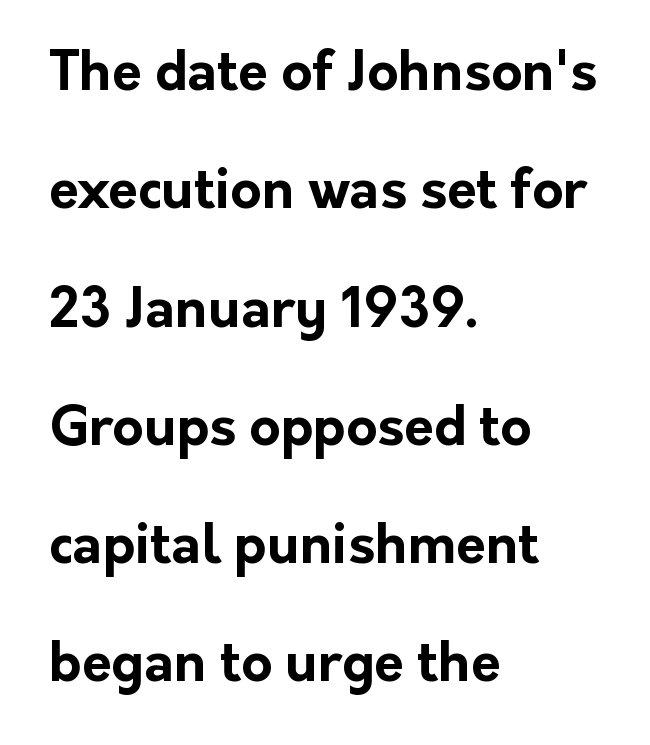
This is the regular roman posture of the typeface. Just letters on the line, the space beneath them empty. The compositor pushed each line to the left boundary. Every letter is thick-stroked: bold, no question.
